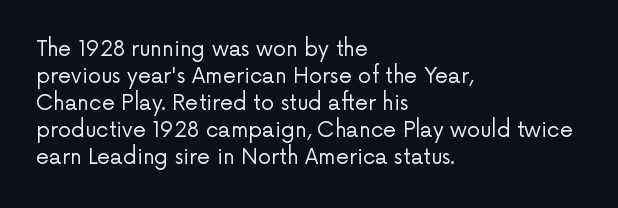
The passage shown is not underscored anywhere. Summary of vertical rhythm: regular, with standard interline spacing. The rag falls on the right side of this text block. Notice how the stems are strictly vertical — no italics here. Vertical stems look standard width or narrower in stroke.
